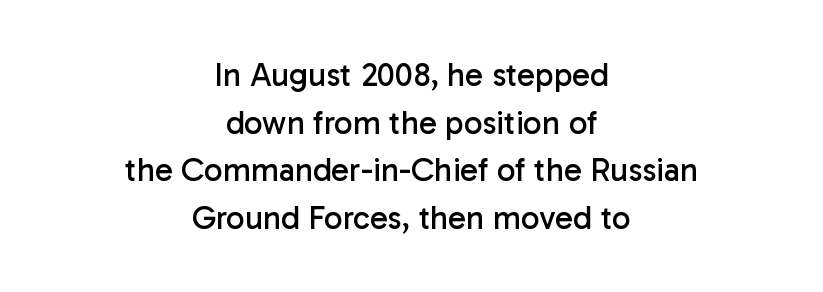
The image shows 33 px regular-weight sans-serif type, upright; set centered, normal line spacing (1.44x), normal letter spacing, not underlined; low stroke contrast and a medium x-height.
